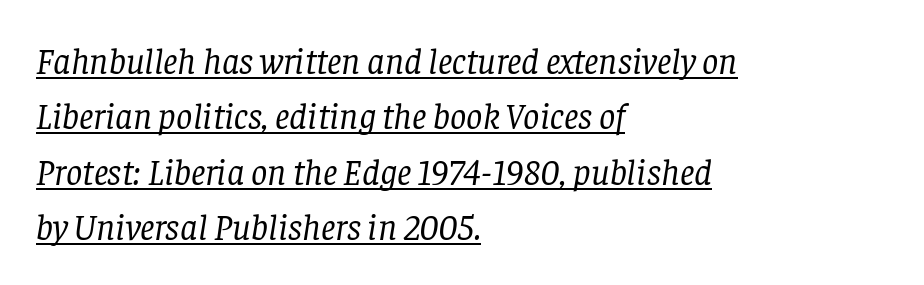
Q: Is the text bold? A: No.
Q: Is the text italic (slanted)? A: Yes, it leans right by about 8 degrees.
Q: Is the typeface a serif or a sans-serif typeface? A: Serif.
Q: Is the text underlined? A: Yes.
Q: How is the paragraph aligned? A: Left-aligned.
Q: Is the spacing between letters normal or unusually wide? A: Normal.
Q: Is the spacing between lines tight, normal or loose? A: Normal.
Q: Width (condensed, normal, or wide)? A: Normal.
Q: Stroke contrast? A: Low.
Q: x-height? A: Large.
Q: Monospaced? A: No.
